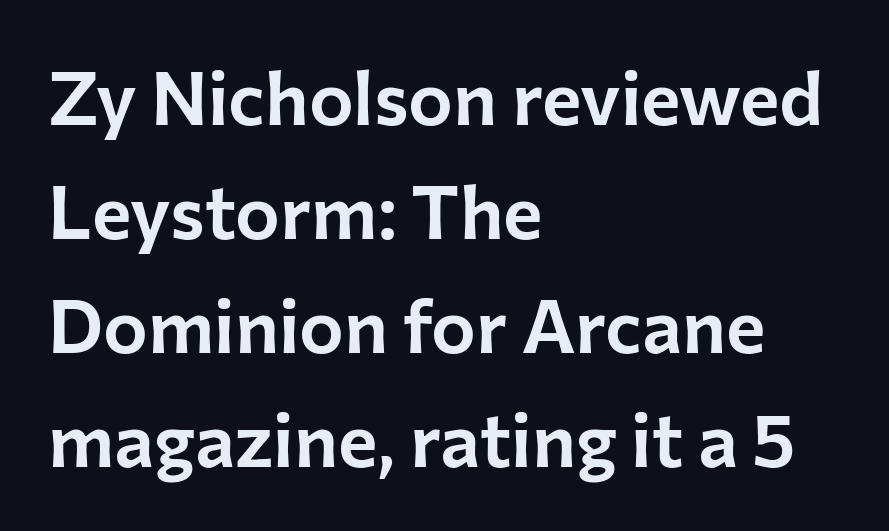
The space beneath each line is pristine and unruled. You could not count columns in this text — the font is proportionally spaced. Left-aligned paragraph, ragged on the right. Italic: no, the glyphs are upright roman. Regular leading. The passage shown is typeset with a sans-serif family.
